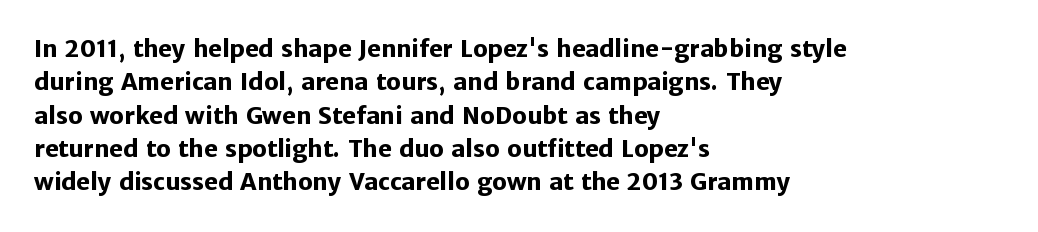
Every letter is thick-stroked: bold, no question. The space directly below the letters is spotless. How would I describe the line gaps? Plain and ordinary. A classic flush-left, rag-right setting is used for this passage. The specimen reads as upright at a glance.
